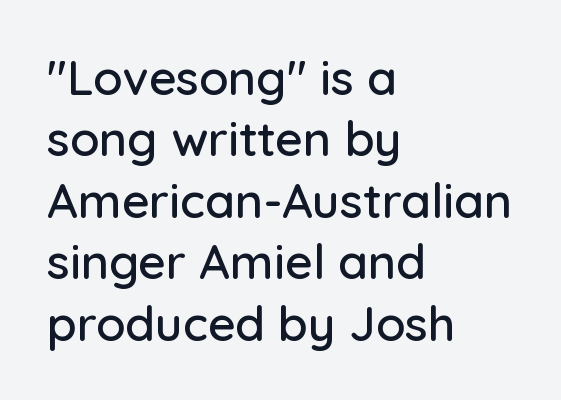
Q: Is the text italic (slanted)? A: No, it is upright.
Q: Is the typeface a serif or a sans-serif typeface? A: Sans-serif.
Q: Is the text underlined? A: No.
Q: How is the paragraph aligned? A: Left-aligned.
Q: Is the spacing between letters normal or unusually wide? A: Normal.
Q: Is the spacing between lines tight, normal or loose? A: Normal.
Q: Width (condensed, normal, or wide)? A: Normal.
Q: Stroke contrast? A: Low.
Q: x-height? A: Medium.
Q: Monospaced? A: No.
